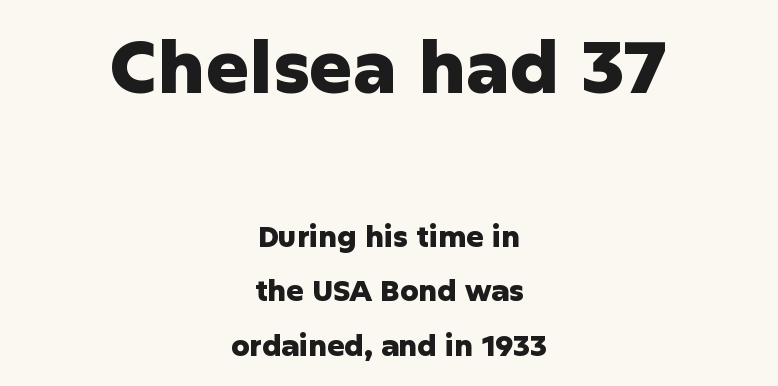
The image shows 73 px heavy sans-serif type, upright; set centered, line spacing 1.88x, normal letter spacing, not underlined; the first (top) block is 2.52x larger; low stroke contrast and a medium x-height.
